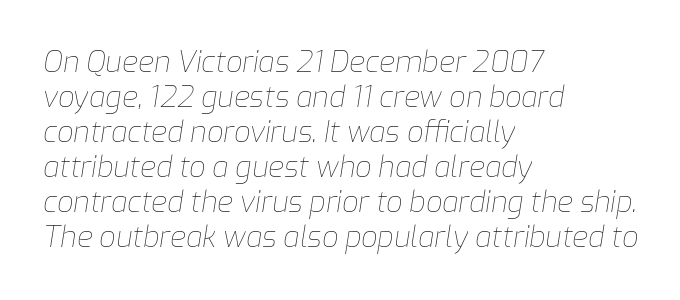
Q: Is the text bold? A: No.
Q: Is the text italic (slanted)? A: Yes, it leans right by about 9 degrees.
Q: Is the text underlined? A: No.
Q: How is the paragraph aligned? A: Left-aligned.
Q: Is the spacing between letters normal or unusually wide? A: Normal.
Q: Width (condensed, normal, or wide)? A: Normal.
Q: Stroke contrast? A: Low.
Q: x-height? A: Medium.
Q: Monospaced? A: No.
